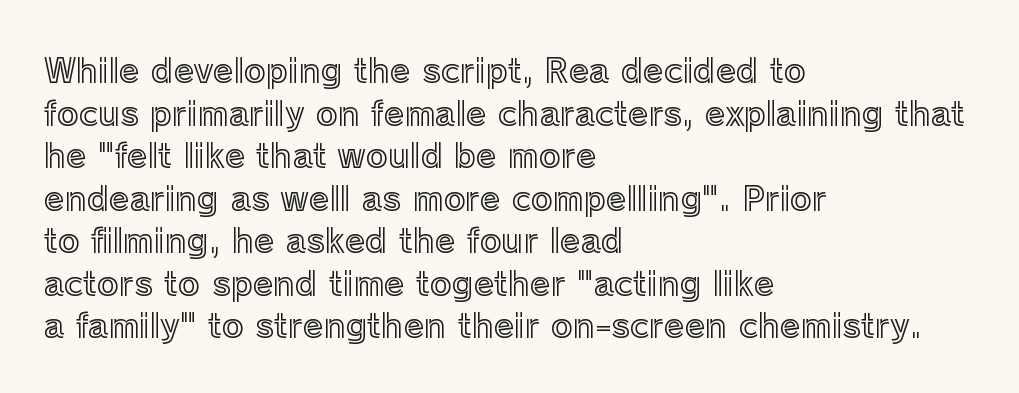
Honestly, the letter spacing is just normal — you wouldn't notice it. This sample is left-justified, so line endings fall wherever the words run out. The passage shown is typed in a proportional face where columns would drift. The block of text has a typical density, with ordinary space between rows. Upright lettering throughout.
